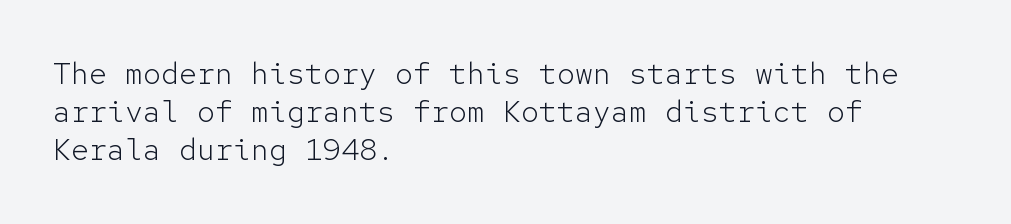
{"serif": "no", "italic": "no", "bold": "no", "weight": "light", "width": "normal", "stroke_contrast": "low", "x_height": "medium", "monospaced": "yes", "underline": "no", "align": "left", "line_spacing": "normal", "line_spacing_ratio": 1.27, "letter_spacing": "normal", "letter_spacing_em": 0.0, "glyph_px": 30}
